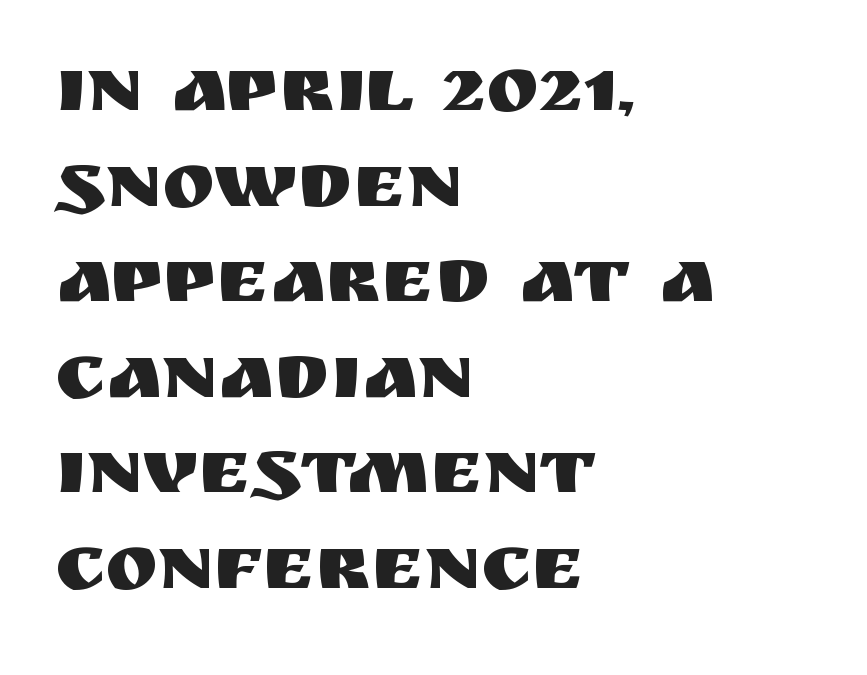
The image shows 79 px sans-serif type, upright; set left-aligned, line spacing 1.21x, normal letter spacing, not underlined; medium stroke contrast and a large x-height.
